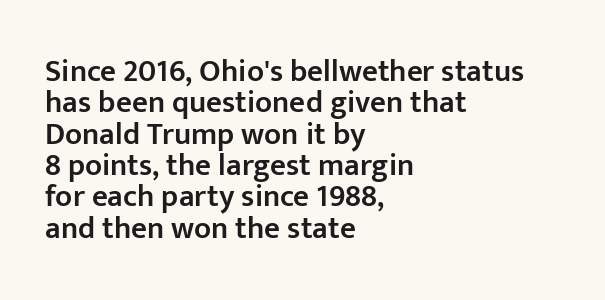
A roman cut, with each character standing at attention. Casual observation: everything's shoved over to the left. Nothing sits at the stroke ends, so this counts as sans-serif. This is moderately heavy type, rendered in semibold.
